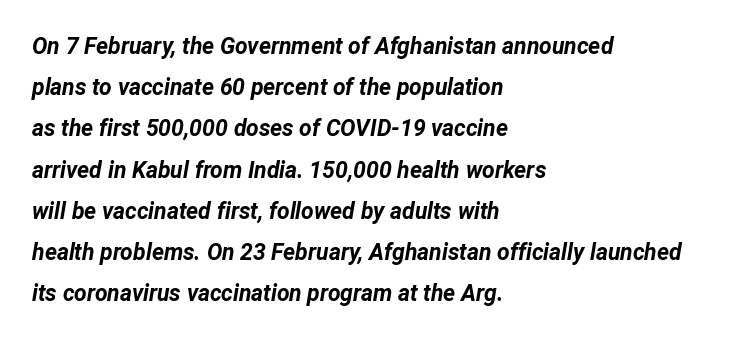
{"italic": "yes", "lean": "right", "slant_degrees": 12, "bold": "yes", "underline": "no", "align": "left", "line_spacing_ratio": 1.79, "letter_spacing": "normal", "letter_spacing_em": 0.0, "glyph_px": 23}
